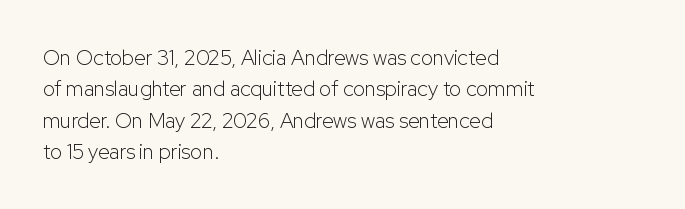
Q: Is the text bold? A: No.
Q: Is the text italic (slanted)? A: No, it is upright.
Q: Is the text underlined? A: No.
Q: How is the paragraph aligned? A: Left-aligned.
Q: Is the spacing between letters normal or unusually wide? A: Normal.
Q: Is the spacing between lines tight, normal or loose? A: Normal.
